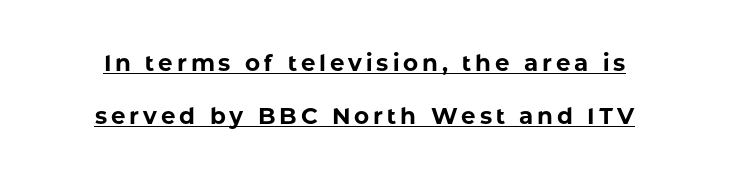
{"italic": "no", "bold": "yes", "underline": "yes", "line_spacing": "loose", "line_spacing_ratio": 2.32, "glyph_px": 23}
